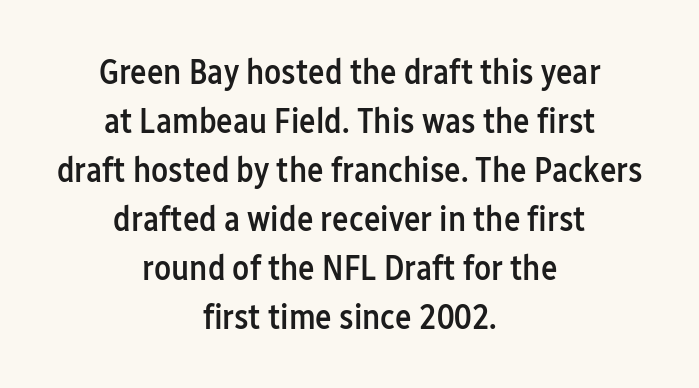
Q: Is the text bold? A: Semi-bold.
Q: Is the text italic (slanted)? A: No, it is upright.
Q: Is the typeface a serif or a sans-serif typeface? A: Sans-serif.
Q: Is the text underlined? A: No.
Q: How is the paragraph aligned? A: Centered.
Q: Is the spacing between letters normal or unusually wide? A: Normal.
Q: Is the spacing between lines tight, normal or loose? A: Normal.
Q: Width (condensed, normal, or wide)? A: Condensed.
Q: Stroke contrast? A: Low.
Q: x-height? A: Medium.
Q: Monospaced? A: No.
